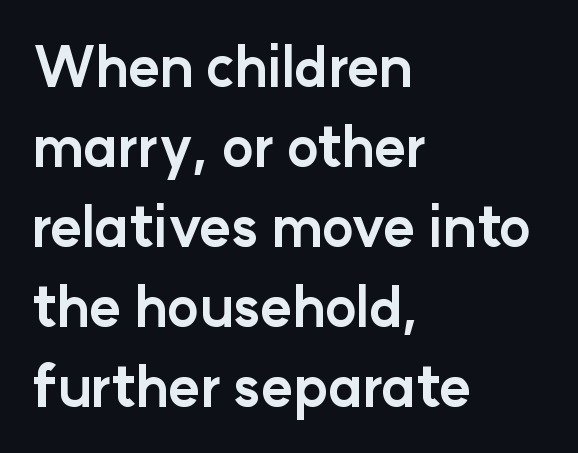
{"serif": "no", "italic": "no", "bold": "yes", "weight": "bold", "width": "normal", "stroke_contrast": "low", "x_height": "medium", "monospaced": "no", "underline": "no", "align": "left", "line_spacing": "normal", "line_spacing_ratio": 1.48, "letter_spacing": "normal", "letter_spacing_em": 0.0, "glyph_px": 54}
